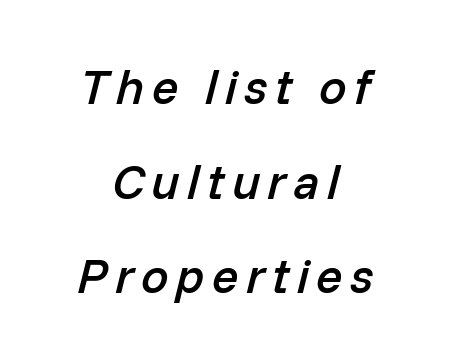
A typesetter would call this leading open, well beyond the default. A bare baseline throughout the passage. Style check: oblique. Compared with a flush-left layout, this one balances lines on the center instead.
